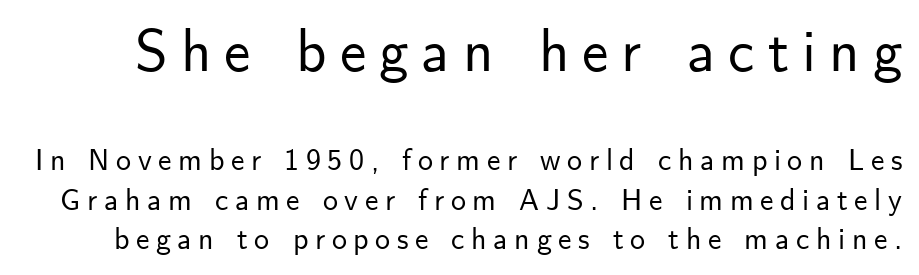
Q: Is the text italic (slanted)? A: No, it is upright.
Q: Is the typeface a serif or a sans-serif typeface? A: Sans-serif.
Q: Is the text underlined? A: No.
Q: Is the spacing between letters normal or unusually wide? A: Unusually wide.
Q: Is the spacing between lines tight, normal or loose? A: Normal.
Q: Which block of text is set in a larger size, the first (top) or the second (bottom)? A: The first (top) one.
Q: Width (condensed, normal, or wide)? A: Normal.
Q: Stroke contrast? A: Low.
Q: x-height? A: Small.
Q: Monospaced? A: No.
